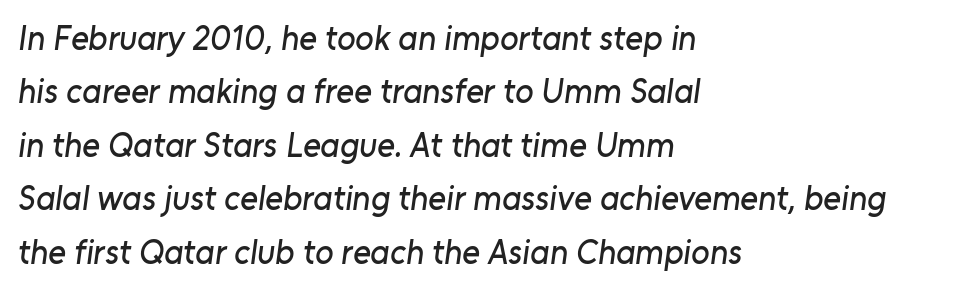
{"serif": "no", "width": "normal", "stroke_contrast": "low", "x_height": "medium", "monospaced": "no", "underline": "no", "align": "left", "line_spacing": "normal", "line_spacing_ratio": 1.57, "letter_spacing": "normal", "letter_spacing_em": 0.0, "glyph_px": 34}
